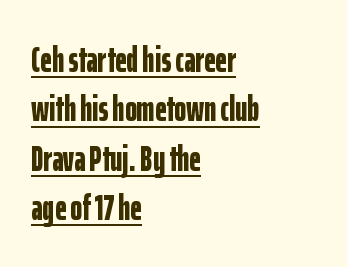
The image shows 36 px bold, condensed sans-serif type, upright; set left-aligned, normal line spacing (1.37x), normal letter spacing, underlined; low stroke contrast and a medium x-height.
